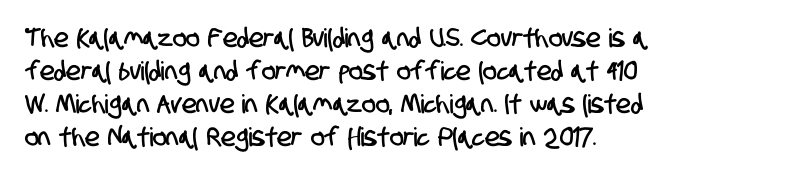
The image shows 26 px text type; set left-aligned, normal line spacing (1.27x), normal letter spacing, not underlined.
